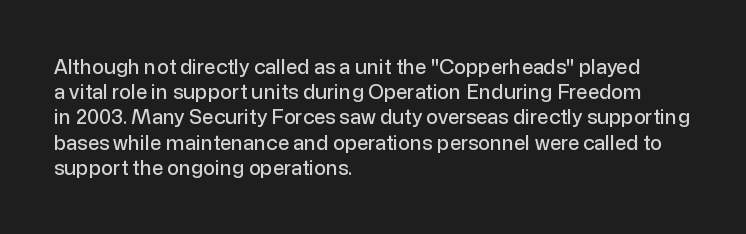
The image shows 20 px text type, upright; set left-aligned, normal line spacing (1.26x), normal letter spacing, not underlined.
